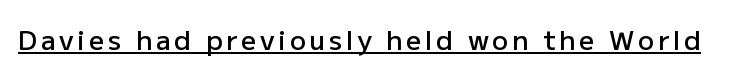
{"italic": "no", "bold": "semi", "underline": "yes", "glyph_px": 27}
